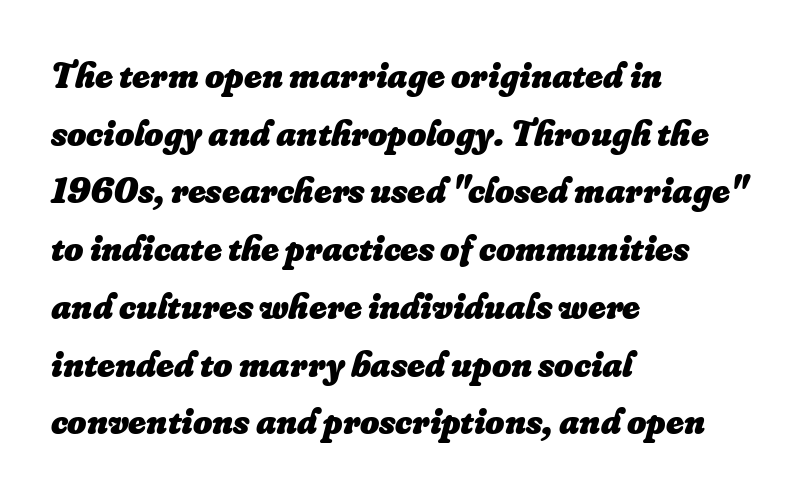
The designer left line spacing at the default. The gap between lines stays unmarked. This rendering leaves character spacing at its baseline value. The lines are quadded left. Observe the lean: these are italic letterforms. Do the characters align in a grid? No, the font is proportional.
